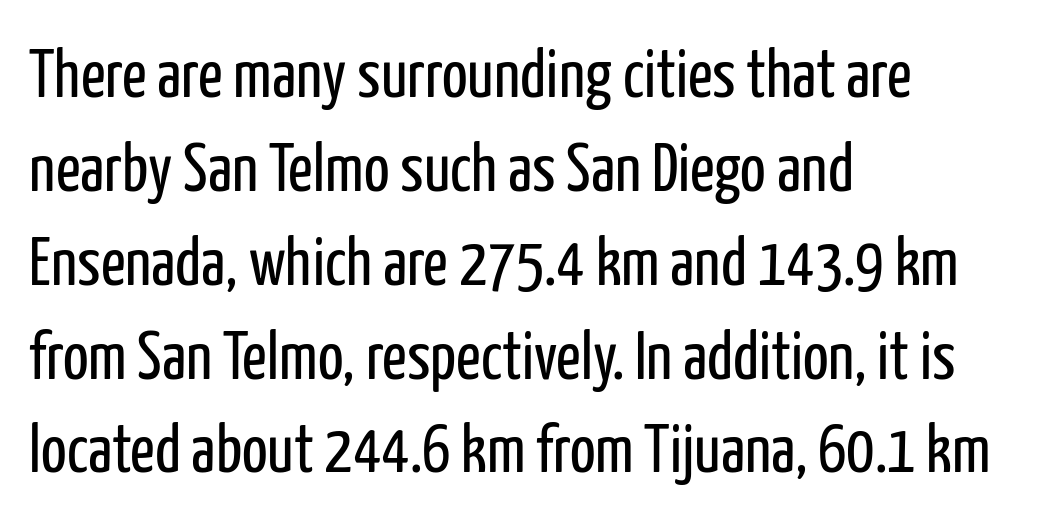
{"serif": "no", "italic": "no", "bold": "no", "weight": "regular", "width": "condensed", "stroke_contrast": "low", "x_height": "medium", "monospaced": "no", "underline": "no", "align": "left", "line_spacing": "normal", "line_spacing_ratio": 1.38, "letter_spacing": "normal", "letter_spacing_em": 0.0, "glyph_px": 68}
